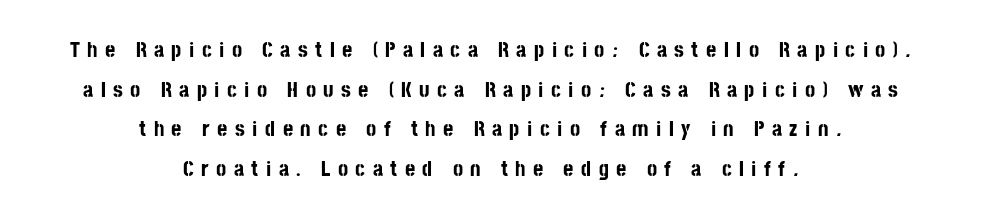
The image shows 22 px bold type, upright; set centered, line spacing 1.8x, unusually wide letter spacing (+0.34 em), not underlined.
